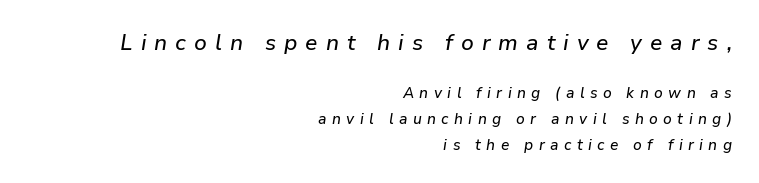
The image shows 22 px text type, italic (leaning right); set right-aligned, line spacing 1.71x, unusually wide letter spacing (+0.36 em), not underlined; the first (top) block is 1.47x larger.
